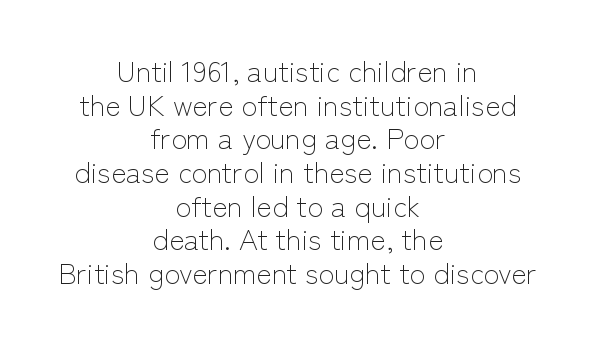
No extra ink here — the face is not bold. Honestly, the letter spacing is just normal — you wouldn't notice it. Note the varied advance widths — an 'i' is clearly narrower than an 'm'. Style check: upright. Unlike a traditional serif, this face leaves its strokes unadorned.
